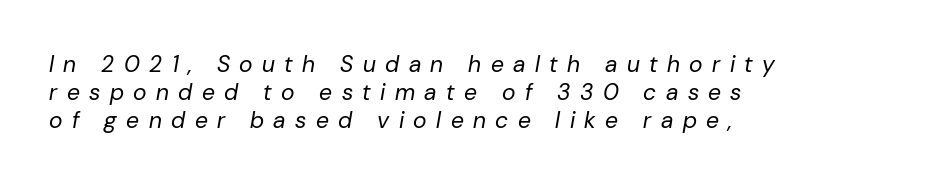
Q: Is the text bold? A: No.
Q: Is the text italic (slanted)? A: Yes, it leans right by about 10 degrees.
Q: Is the text underlined? A: No.
Q: How is the paragraph aligned? A: Left-aligned.
Q: Is the spacing between letters normal or unusually wide? A: Unusually wide.
